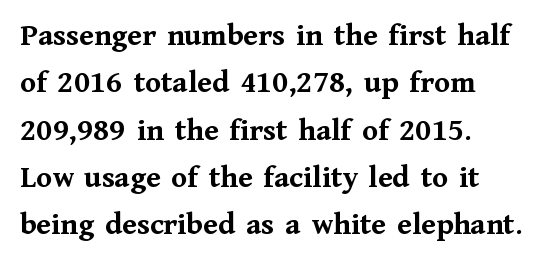
{"serif": "yes", "italic": "no", "bold": "yes", "weight": "semibold", "width": "normal", "stroke_contrast": "medium", "x_height": "medium", "monospaced": "no", "underline": "no", "align": "left", "line_spacing": "normal", "line_spacing_ratio": 1.48, "letter_spacing": "normal", "letter_spacing_em": 0.0, "glyph_px": 32}
